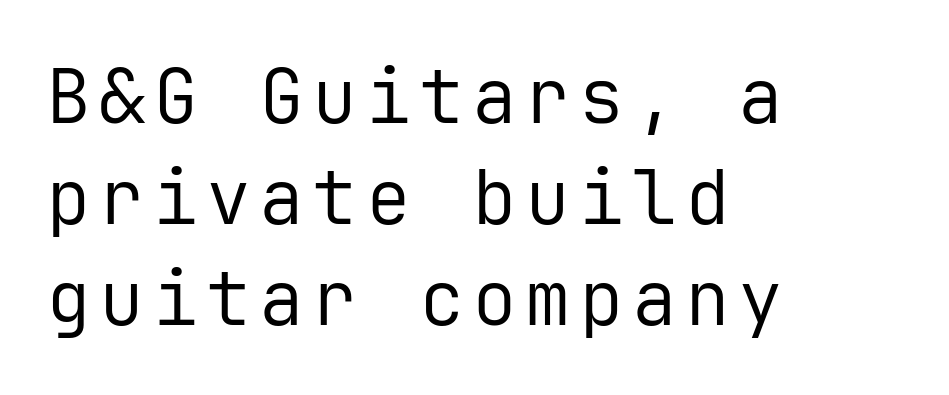
The image shows 75 px regular-weight sans-serif type, upright, monospaced; set left-aligned, normal line spacing (1.35x), not underlined; low stroke contrast and a medium x-height.
